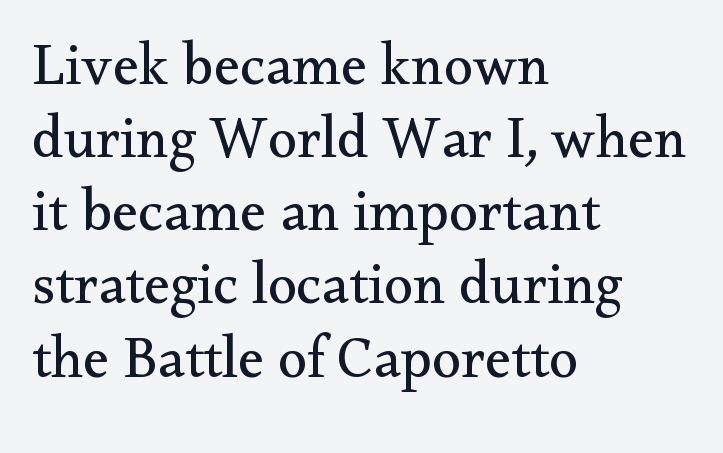
{"serif": "yes", "italic": "no", "bold": "no", "weight": "regular", "width": "normal", "stroke_contrast": "medium", "x_height": "small", "monospaced": "no", "underline": "no", "align": "left", "line_spacing_ratio": 1.24, "letter_spacing": "normal", "letter_spacing_em": 0.0, "glyph_px": 59}
